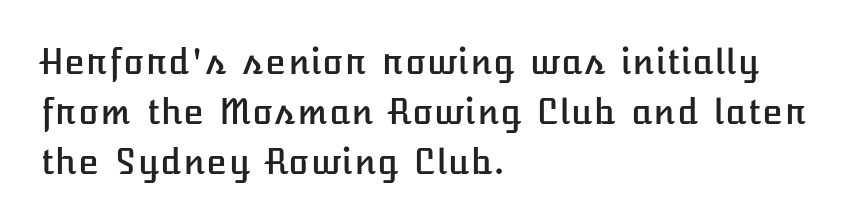
Q: Is the text italic (slanted)? A: No, it is upright.
Q: Is the text underlined? A: No.
Q: How is the paragraph aligned? A: Left-aligned.
Q: Is the spacing between letters normal or unusually wide? A: Normal.
Q: Is the spacing between lines tight, normal or loose? A: Normal.
Q: Width (condensed, normal, or wide)? A: Normal.
Q: Stroke contrast? A: Low.
Q: x-height? A: Medium.
